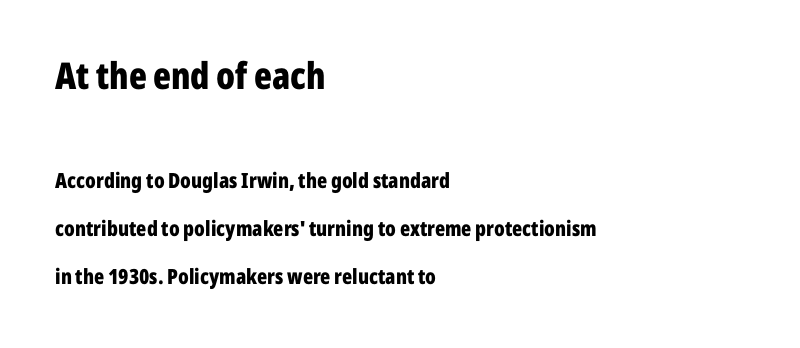
The image shows 37 px bold, condensed sans-serif type, upright; set left-aligned, loose line spacing (2.28x), normal letter spacing, not underlined; the first (top) block is 1.76x larger; low stroke contrast and a medium x-height.
